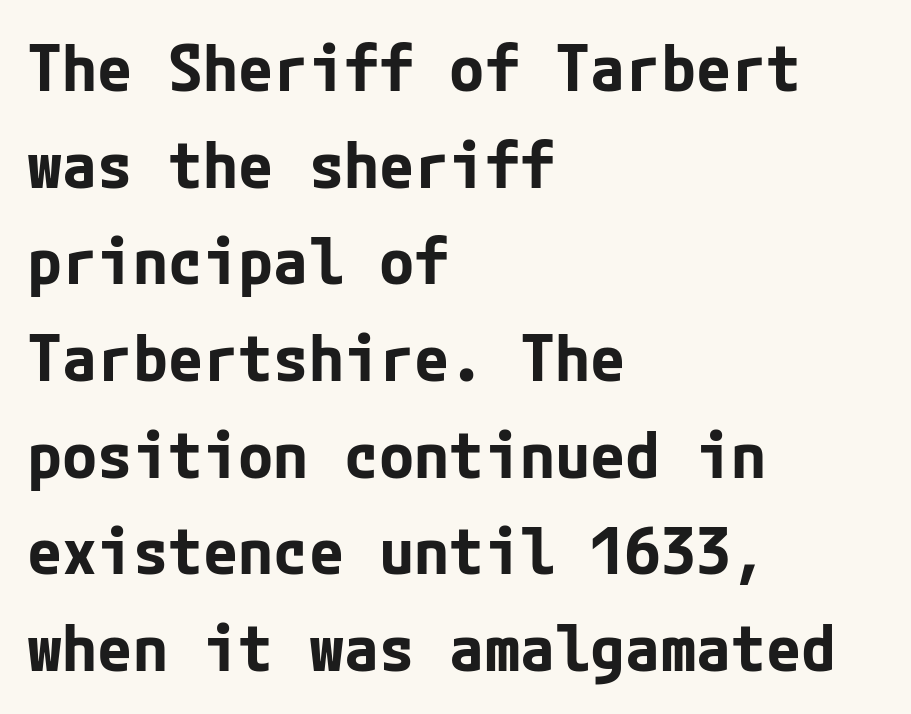
{"serif": "no", "italic": "no", "bold": "yes", "weight": "bold", "width": "normal", "stroke_contrast": "low", "x_height": "medium", "underline": "no", "align": "left", "line_spacing": "normal", "line_spacing_ratio": 1.51, "letter_spacing": "normal", "letter_spacing_em": 0.0, "glyph_px": 64}
